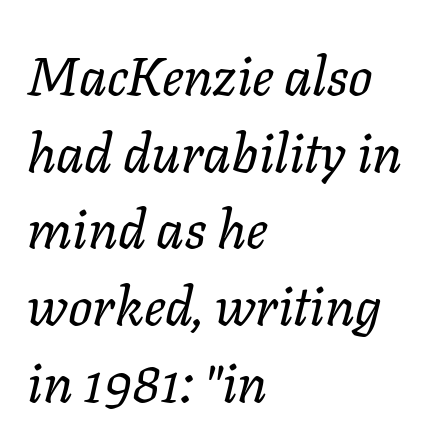
{"italic": "yes", "lean": "right", "slant_degrees": 11, "bold": "no", "weight": "regular", "width": "normal", "stroke_contrast": "low", "x_height": "medium", "monospaced": "no", "underline": "no", "align": "left", "line_spacing": "normal", "line_spacing_ratio": 1.42, "letter_spacing": "normal", "letter_spacing_em": 0.0, "glyph_px": 54}
